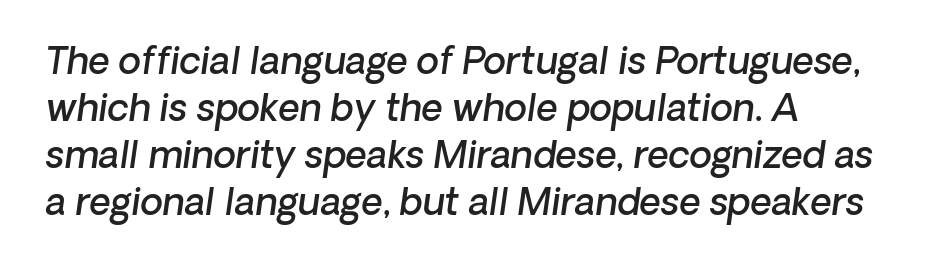
{"italic": "yes", "lean": "right", "slant_degrees": 8, "bold": "semi", "weight": "semibold", "width": "normal", "stroke_contrast": "low", "x_height": "medium", "monospaced": "no", "underline": "no", "align": "left", "line_spacing": "normal", "line_spacing_ratio": 1.27, "letter_spacing": "normal", "letter_spacing_em": 0.0, "glyph_px": 37}
